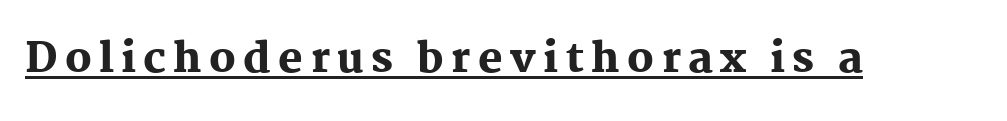
Set as a true bold cut, around the 700 mark. Notice how the stems are strictly vertical — no italics here. Varying glyph widths throughout — classic text-font behaviour. A rule runs beneath these lines of type. The face used here is seriffed, in the tradition of book romans.
